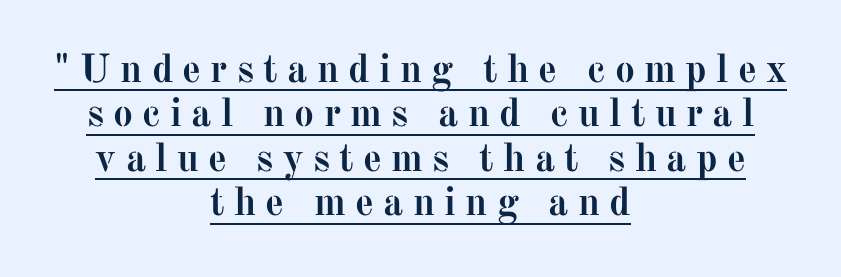
Q: Is the text bold? A: Yes.
Q: Is the text italic (slanted)? A: No, it is upright.
Q: Is the typeface a serif or a sans-serif typeface? A: Serif.
Q: Is the text underlined? A: Yes.
Q: How is the paragraph aligned? A: Centered.
Q: Is the spacing between letters normal or unusually wide? A: Unusually wide.
Q: Is the spacing between lines tight, normal or loose? A: Tight.
Q: Width (condensed, normal, or wide)? A: Normal.
Q: Stroke contrast? A: Medium.
Q: x-height? A: Medium.
Q: Monospaced? A: No.
